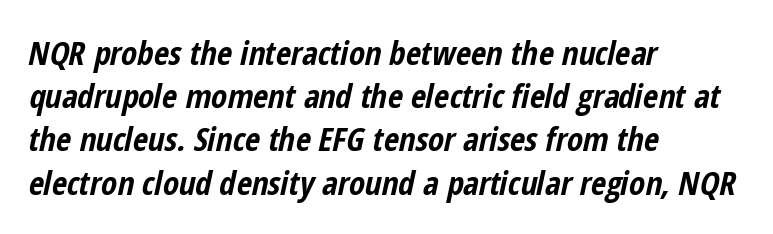
The image shows 33 px bold, condensed type, italic (leaning right); set left-aligned, normal line spacing (1.31x), normal letter spacing, not underlined; low stroke contrast and a medium x-height.
